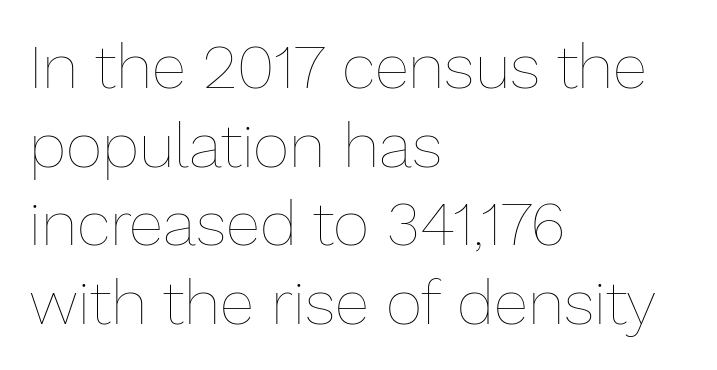
When letters stand straight like this, we call the style roman or upright. The strokes are not fattened; the text isn't bold. Characters follow at the spacing the type designer built in. These lines sit exactly where default settings would place them. Character widths vary here, with narrow letters taking less room than wide ones.
